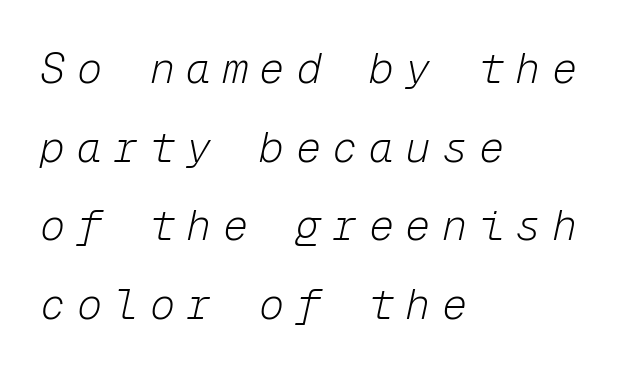
Q: Is the text bold? A: No.
Q: Is the text italic (slanted)? A: Yes, it leans right by about 12 degrees.
Q: Is the text underlined? A: No.
Q: How is the paragraph aligned? A: Left-aligned.
Q: Is the spacing between letters normal or unusually wide? A: Unusually wide.
Q: Width (condensed, normal, or wide)? A: Normal.
Q: Stroke contrast? A: Low.
Q: x-height? A: Medium.
Q: Monospaced? A: Yes.
